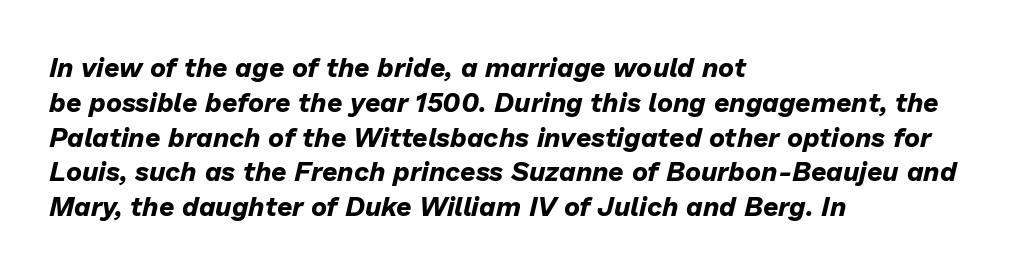
The image shows 27 px bold type, italic (leaning right); set left-aligned, normal line spacing (1.29x), normal letter spacing, not underlined.
